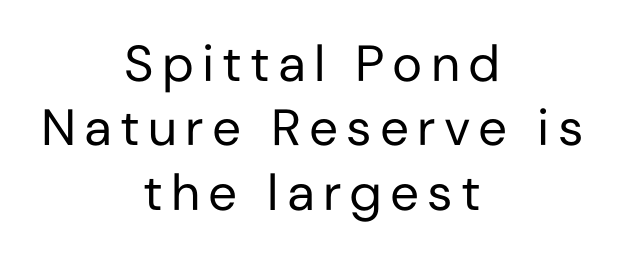
The image shows 51 px regular-weight sans-serif type, upright; set centered, normal line spacing (1.26x), not underlined; low stroke contrast and a medium x-height.
